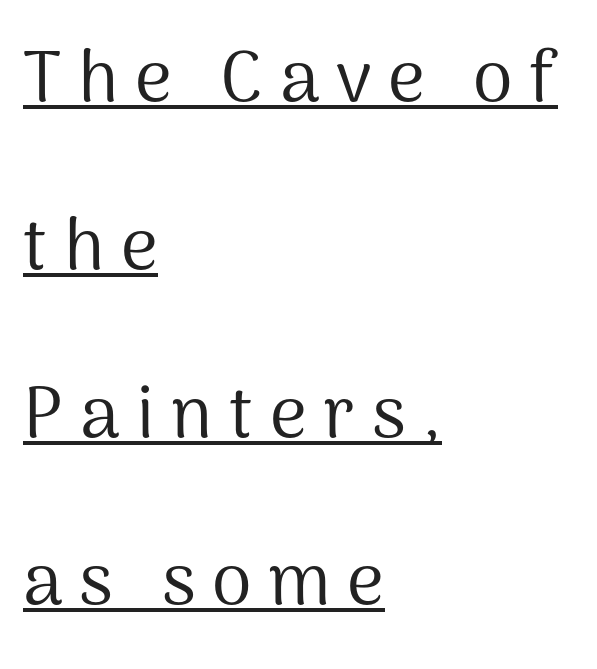
The image shows 72 px regular-weight sans-serif type, upright; set left-aligned, loose line spacing (2.33x), unusually wide letter spacing (+0.23 em), underlined; medium stroke contrast and a medium x-height.
